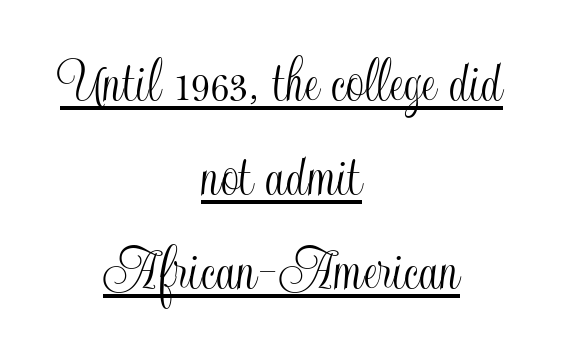
{"width": "condensed", "x_height": "small", "monospaced": "no", "underline": "yes", "align": "center", "line_spacing": "normal", "line_spacing_ratio": 1.45, "letter_spacing": "normal", "letter_spacing_em": 0.0, "glyph_px": 65}
